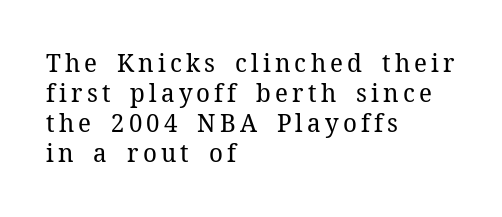
Check the space under the baseline: it is left empty. Line starts are locked; line ends wander. The strokes carry an ordinary text weight at most. A roman cut, with each character standing at attention.
